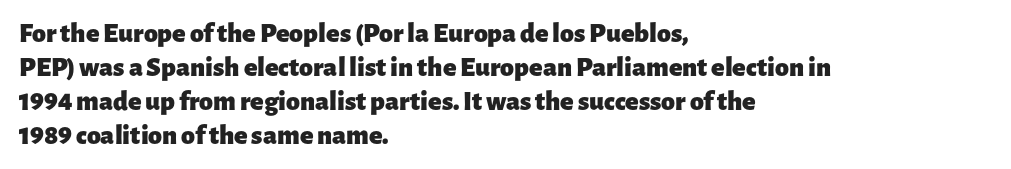
The image shows 28 px heavy sans-serif type, upright; set left-aligned, line spacing 1.21x, normal letter spacing, not underlined; low stroke contrast and a medium x-height.
